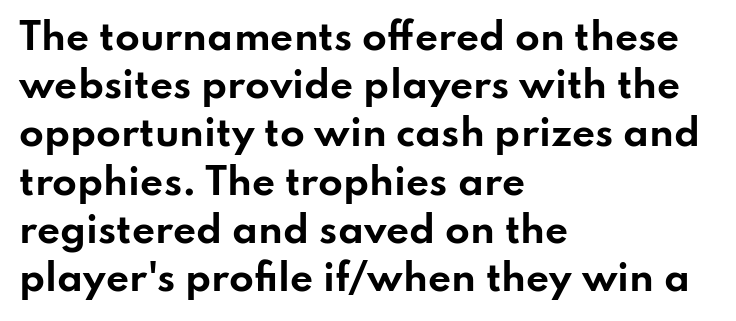
{"serif": "no", "italic": "no", "bold": "yes", "weight": "bold", "width": "wide", "stroke_contrast": "low", "x_height": "small", "monospaced": "no", "underline": "no", "align": "left", "line_spacing": "normal", "line_spacing_ratio": 1.34, "letter_spacing": "normal", "letter_spacing_em": 0.0, "glyph_px": 36}
